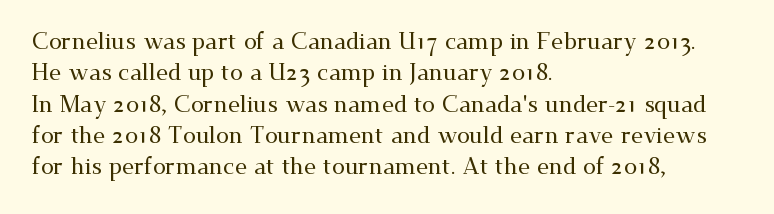
The image shows 23 px text type, upright; set left-aligned, normal line spacing (1.36x), normal letter spacing, not underlined.
